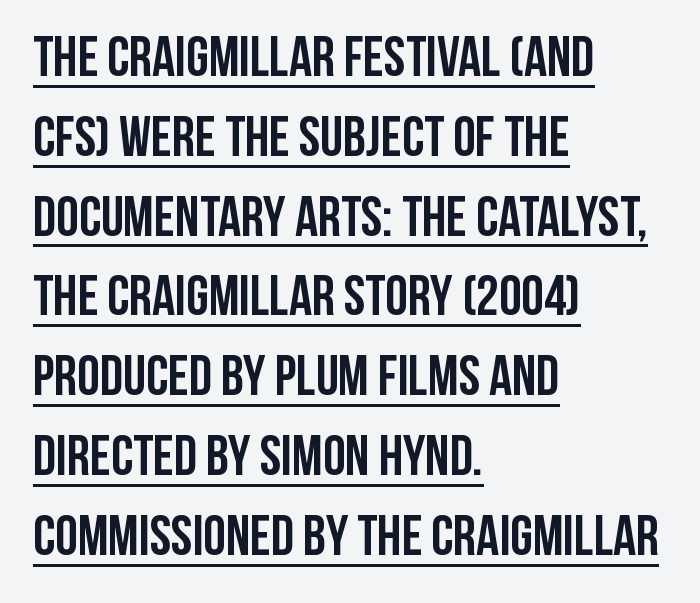
{"serif": "no", "italic": "no", "bold": "yes", "weight": "semibold", "width": "condensed", "stroke_contrast": "low", "x_height": "large", "monospaced": "no", "underline": "yes", "align": "left", "line_spacing": "normal", "line_spacing_ratio": 1.4, "letter_spacing": "normal", "letter_spacing_em": 0.0, "glyph_px": 57}
